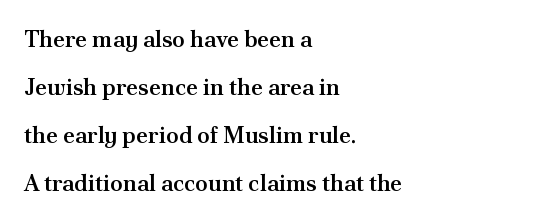
Underlining? Definitely not there. Characters follow at the spacing the type designer built in. Quick note: not italic, upright. Its strokes are somewhat broadened, the hallmark of semibold type. Which margin do the lines hug? The left one — the right edge is uneven.
